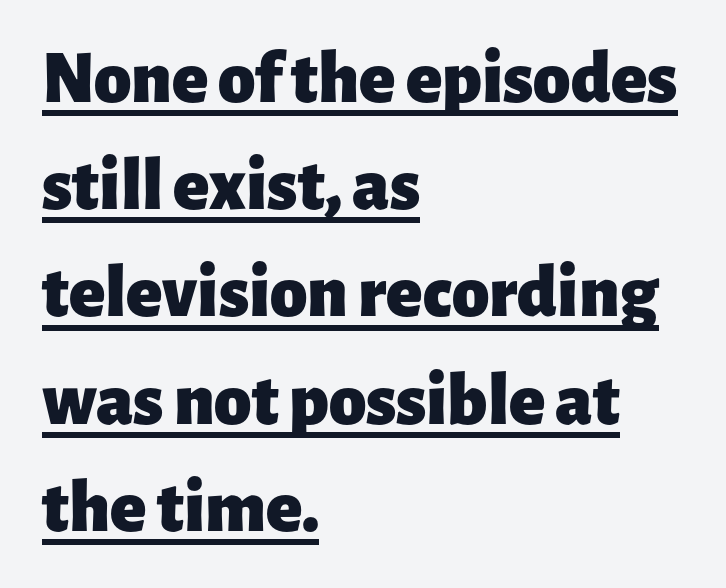
{"serif": "no", "italic": "no", "bold": "yes", "weight": "heavy", "width": "normal", "stroke_contrast": "low", "x_height": "medium", "monospaced": "no", "underline": "yes", "align": "left", "line_spacing": "normal", "line_spacing_ratio": 1.43, "letter_spacing": "normal", "letter_spacing_em": 0.0, "glyph_px": 75}
